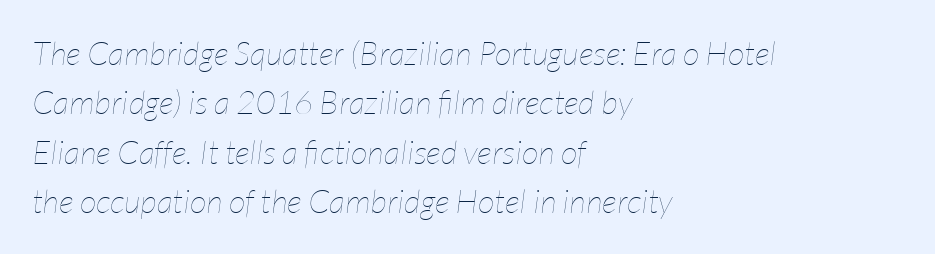
The image shows 33 px thin, condensed type, italic (leaning right); set left-aligned, normal line spacing (1.5x), normal letter spacing, not underlined; low stroke contrast and a medium x-height.
